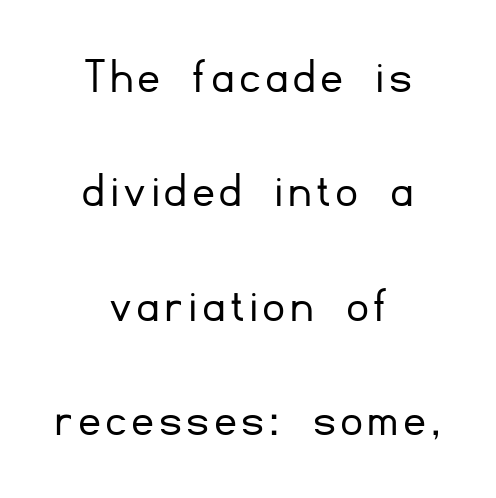
You could fit nearly another row in the gap between these rows. Note the varied advance widths — an 'i' is clearly narrower than an 'm'. The strokes carry an ordinary text weight at most. Classification — sans serif. The zone under the glyphs is completely vacant.
